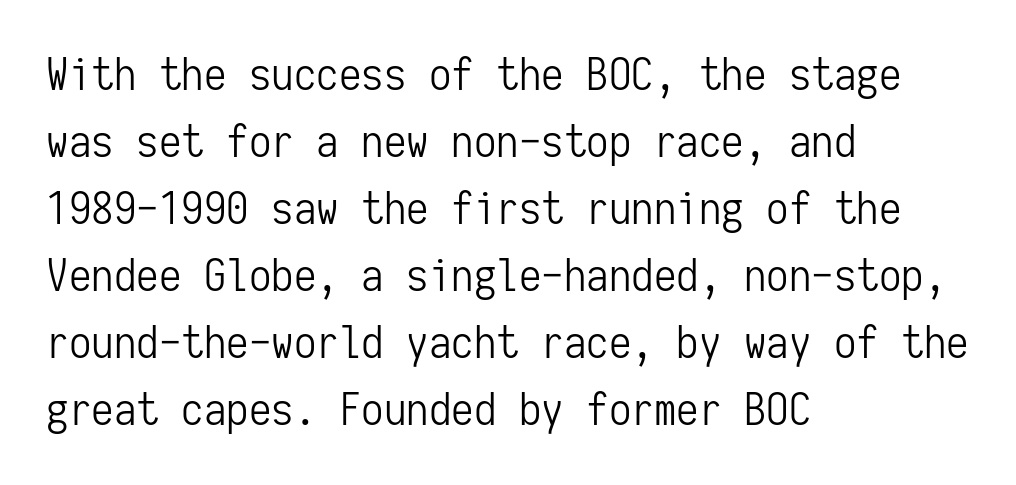
Q: Is the text bold? A: No.
Q: Is the text italic (slanted)? A: No, it is upright.
Q: Is the typeface a serif or a sans-serif typeface? A: Sans-serif.
Q: Is the text underlined? A: No.
Q: How is the paragraph aligned? A: Left-aligned.
Q: Is the spacing between letters normal or unusually wide? A: Normal.
Q: Is the spacing between lines tight, normal or loose? A: Normal.
Q: Width (condensed, normal, or wide)? A: Condensed.
Q: Stroke contrast? A: Low.
Q: x-height? A: Medium.
Q: Monospaced? A: Yes.
